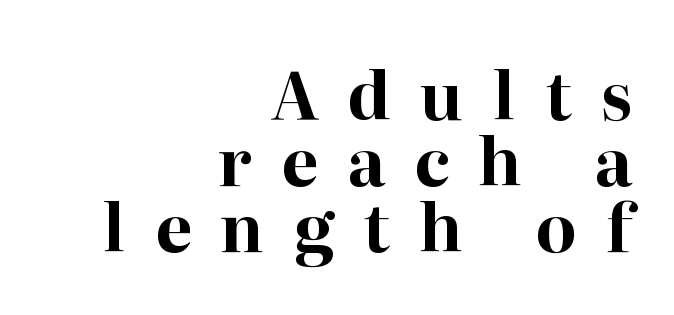
Very little white space separates one row of letters from the next. The letters advance in unequal steps, a hallmark of proportional type. Inter-character spacing is expanded well beyond the font's built-in metrics. Posture: straight, roman, zero tilt. Does the type have serifs? Yes, each stem ends in a small foot.
